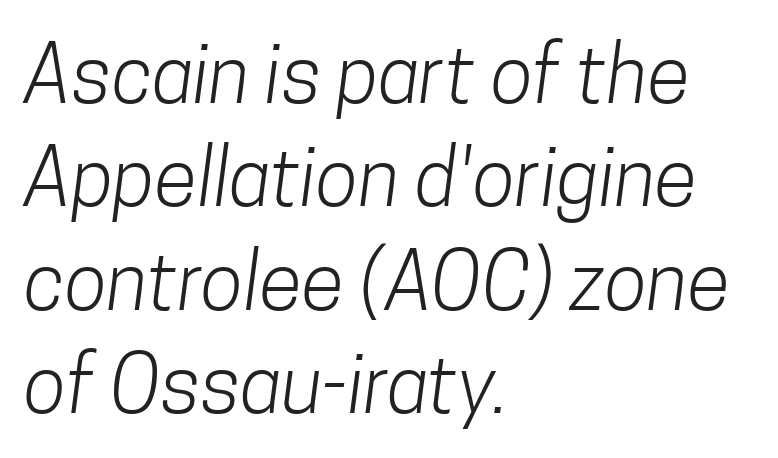
Words appear dense and cohesive because spacing is normal. Leading: standard. I'd call this a sans setting — the letters go barefoot. Descenders are the only things crossing below the line. Which margin do the lines hug? The left one — the right edge is uneven. The passage shown is typed in a proportional face where columns would drift.
